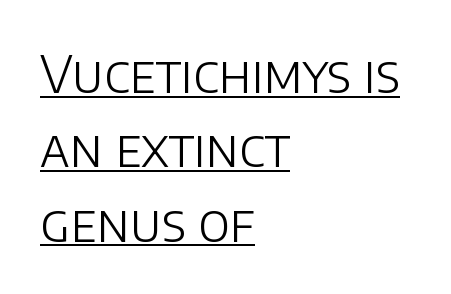
Q: Is the text bold? A: No.
Q: Is the text italic (slanted)? A: No, it is upright.
Q: Is the typeface a serif or a sans-serif typeface? A: Sans-serif.
Q: Is the text underlined? A: Yes.
Q: How is the paragraph aligned? A: Left-aligned.
Q: Is the spacing between letters normal or unusually wide? A: Normal.
Q: Is the spacing between lines tight, normal or loose? A: Normal.
Q: Width (condensed, normal, or wide)? A: Normal.
Q: Stroke contrast? A: Low.
Q: x-height? A: Large.
Q: Monospaced? A: No.
